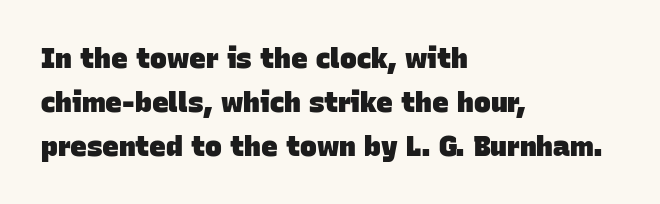
The text block is weighted toward the left margin, trailing off unevenly rightward. Heavy-handed strokes throughout: this text is bold. Vertical spacing — default. This sample uses a sans-serif face.
